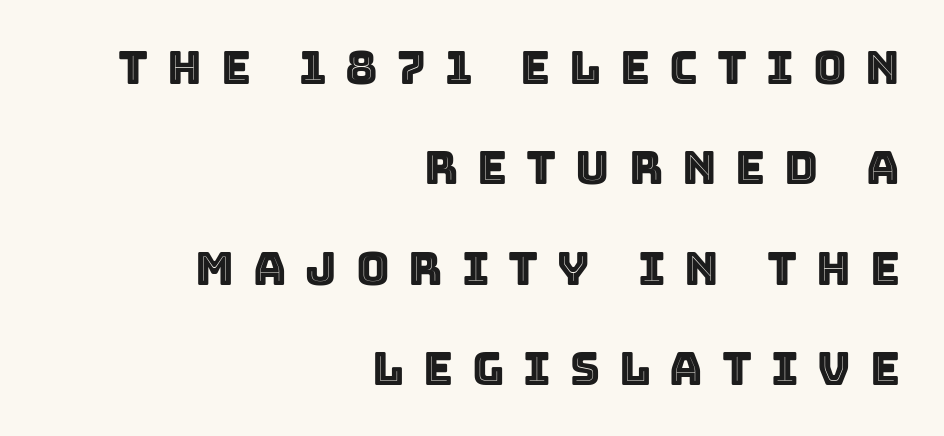
This rendering widens character spacing well past its baseline value. Note the varied advance widths — an 'i' is clearly narrower than an 'm'. The foot of each line stays bare and open. Leading: increased.
